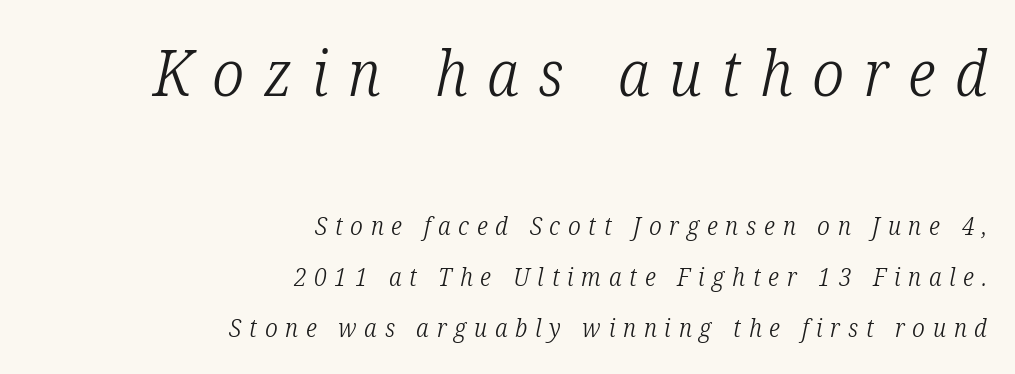
Q: Is the text bold? A: No.
Q: Is the text italic (slanted)? A: Yes, it leans right by about 12 degrees.
Q: Is the typeface a serif or a sans-serif typeface? A: Serif.
Q: Is the text underlined? A: No.
Q: How is the paragraph aligned? A: Right-aligned.
Q: Is the spacing between letters normal or unusually wide? A: Unusually wide.
Q: Is the spacing between lines tight, normal or loose? A: Loose.
Q: Which block of text is set in a larger size, the first (top) or the second (bottom)? A: The first (top) one.
Q: Width (condensed, normal, or wide)? A: Condensed.
Q: Stroke contrast? A: Low.
Q: x-height? A: Medium.
Q: Monospaced? A: No.
